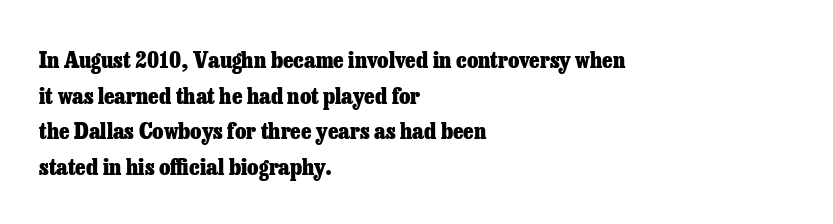
Is the block centered? No — it sits flush against the left margin. A full-strength bold gives these letters their thick strokes. The zone under the glyphs is completely vacant. This sample uses an upright cut, with every glyph sitting square on the baseline. The passage shown has conventional tracking throughout. The line-height multiplier appears to be the usual default.
